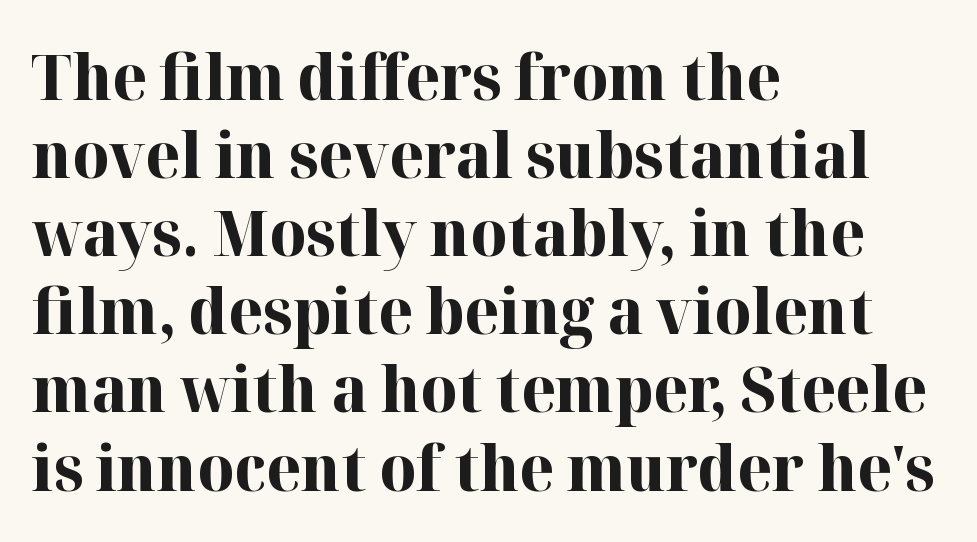
Note the varied advance widths — an 'i' is clearly narrower than an 'm'. The glyphs have the mass of a bold cut. Rule under the text: the space is simply empty. A student would call this left alignment; a typographer would say flush left, rag right. Posture: straight, roman, zero tilt. Little horizontal feet cap the strokes, marking this as serif type.
